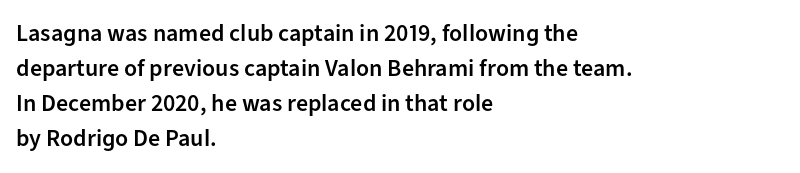
{"italic": "no", "bold": "semi", "underline": "no", "align": "left", "line_spacing": "normal", "line_spacing_ratio": 1.46, "letter_spacing": "normal", "letter_spacing_em": 0.0, "glyph_px": 24}
